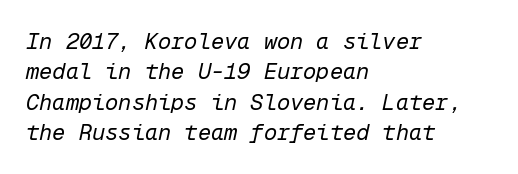
The image shows 22 px text type, italic (leaning right); set left-aligned, normal line spacing (1.38x), normal letter spacing, not underlined.
